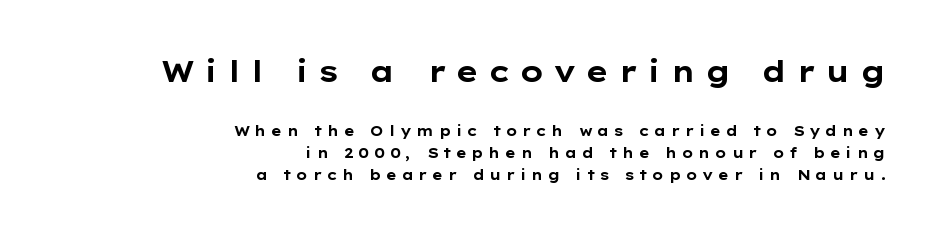
The image shows 29 px bold, wide sans-serif type, upright; set right-aligned, normal line spacing (1.57x), unusually wide letter spacing (+0.31 em), not underlined; the first (top) block is 2.07x larger; low stroke contrast and a medium x-height.
